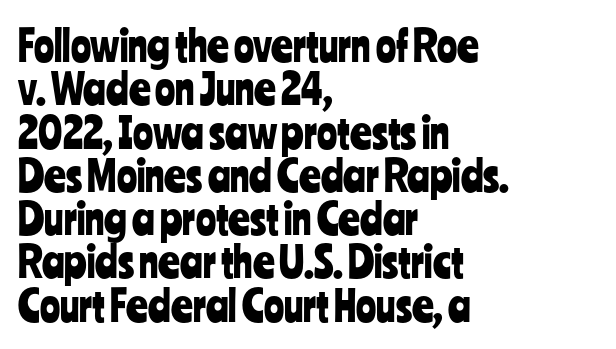
The image shows 42 px condensed sans-serif type, upright; set left-aligned, tight line spacing (1.03x), normal letter spacing, not underlined; low stroke contrast and a medium x-height.
